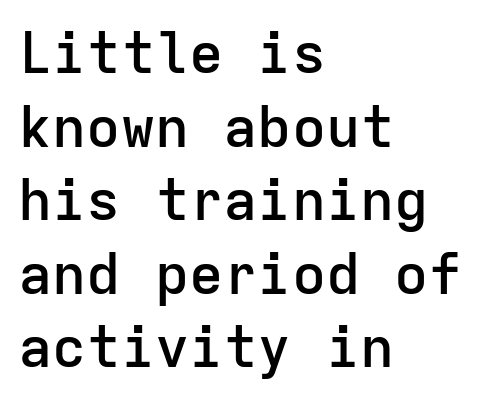
Q: Is the text bold? A: Semi-bold.
Q: Is the text italic (slanted)? A: No, it is upright.
Q: Is the typeface a serif or a sans-serif typeface? A: Sans-serif.
Q: Is the text underlined? A: No.
Q: How is the paragraph aligned? A: Left-aligned.
Q: Is the spacing between letters normal or unusually wide? A: Normal.
Q: Is the spacing between lines tight, normal or loose? A: Normal.
Q: Width (condensed, normal, or wide)? A: Normal.
Q: Stroke contrast? A: Low.
Q: x-height? A: Medium.
Q: Monospaced? A: Yes.
